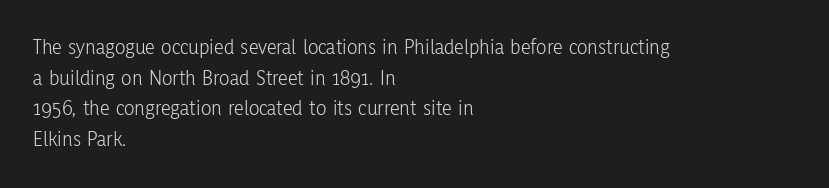
Q: Is the text bold? A: No.
Q: Is the text italic (slanted)? A: No, it is upright.
Q: Is the text underlined? A: No.
Q: How is the paragraph aligned? A: Left-aligned.
Q: Is the spacing between letters normal or unusually wide? A: Normal.
Q: Is the spacing between lines tight, normal or loose? A: Normal.
